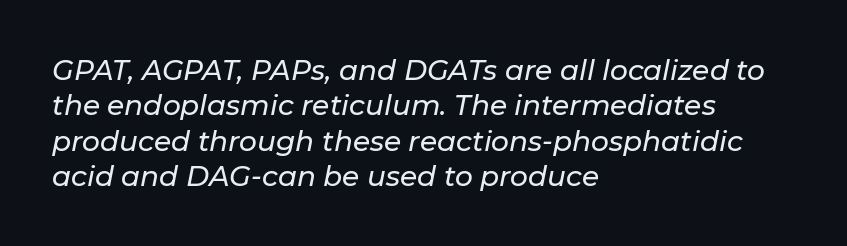
The image shows 28 px text type, italic (leaning right); set left-aligned, normal line spacing (1.26x), normal letter spacing, not underlined; low stroke contrast and a medium x-height.
